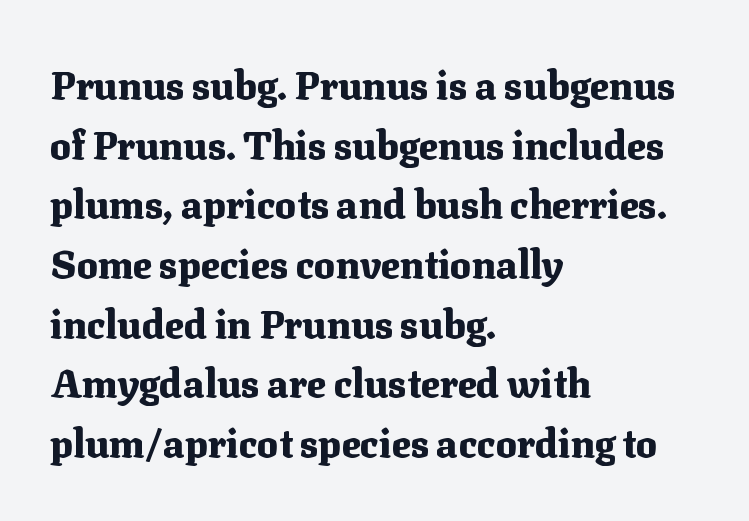
Q: Is the text bold? A: Yes.
Q: Is the text italic (slanted)? A: No, it is upright.
Q: Is the typeface a serif or a sans-serif typeface? A: Serif.
Q: Is the text underlined? A: No.
Q: How is the paragraph aligned? A: Left-aligned.
Q: Is the spacing between letters normal or unusually wide? A: Normal.
Q: Is the spacing between lines tight, normal or loose? A: Normal.
Q: Width (condensed, normal, or wide)? A: Normal.
Q: Stroke contrast? A: Medium.
Q: x-height? A: Medium.
Q: Monospaced? A: No.
